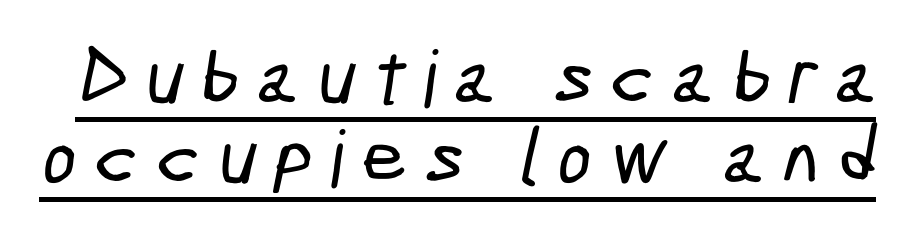
{"serif": "no", "width": "condensed", "stroke_contrast": "low", "x_height": "medium", "monospaced": "no", "underline": "yes", "line_spacing": "tight", "line_spacing_ratio": 1.01, "letter_spacing": "wide", "letter_spacing_em": 0.23, "glyph_px": 79}
